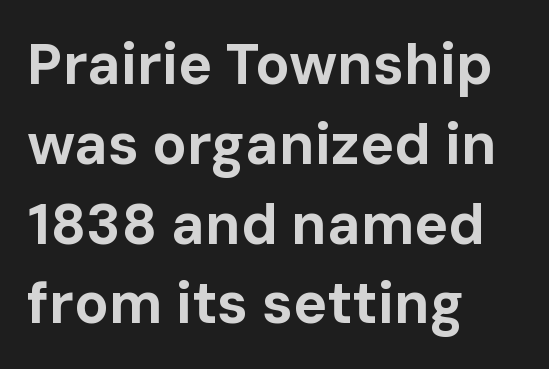
Q: Is the text bold? A: Yes.
Q: Is the text italic (slanted)? A: No, it is upright.
Q: Is the typeface a serif or a sans-serif typeface? A: Sans-serif.
Q: Is the text underlined? A: No.
Q: How is the paragraph aligned? A: Left-aligned.
Q: Is the spacing between letters normal or unusually wide? A: Normal.
Q: Is the spacing between lines tight, normal or loose? A: Normal.
Q: Width (condensed, normal, or wide)? A: Normal.
Q: Stroke contrast? A: Low.
Q: x-height? A: Medium.
Q: Monospaced? A: No.
